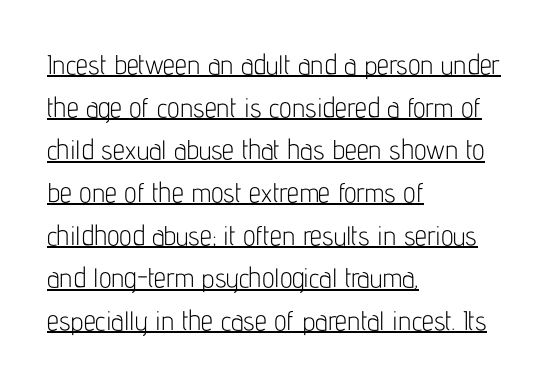
Q: Is the text bold? A: No.
Q: Is the text italic (slanted)? A: No, it is upright.
Q: Is the text underlined? A: Yes.
Q: How is the paragraph aligned? A: Left-aligned.
Q: Is the spacing between letters normal or unusually wide? A: Normal.
Q: Is the spacing between lines tight, normal or loose? A: Normal.
